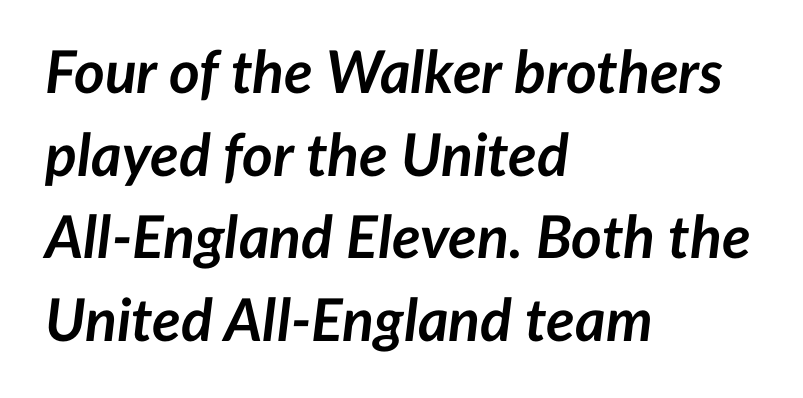
The image shows 59 px semibold type, italic (leaning right); set left-aligned, normal line spacing (1.4x), normal letter spacing, not underlined; low stroke contrast and a medium x-height.
